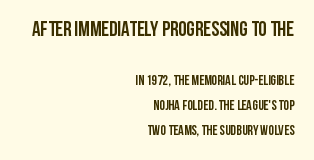
{"italic": "no", "bold": "yes", "underline": "no", "align": "right", "line_spacing_ratio": 1.78, "letter_spacing": "normal", "letter_spacing_em": 0.0, "larger_block": "first", "size_ratio": 1.5, "glyph_px": 21}
